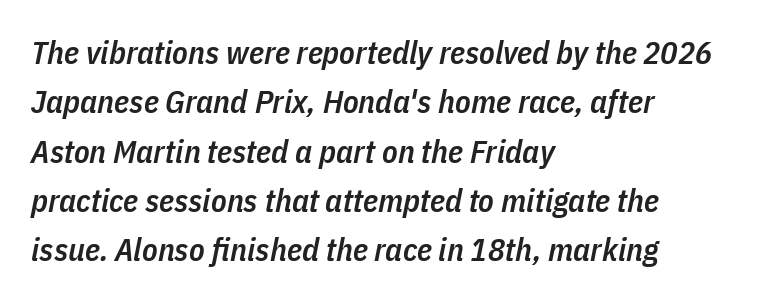
Q: Is the text bold? A: Semi-bold.
Q: Is the text italic (slanted)? A: Yes, it leans right by about 11 degrees.
Q: Is the text underlined? A: No.
Q: How is the paragraph aligned? A: Left-aligned.
Q: Is the spacing between letters normal or unusually wide? A: Normal.
Q: Is the spacing between lines tight, normal or loose? A: Normal.
Q: Width (condensed, normal, or wide)? A: Condensed.
Q: Stroke contrast? A: Low.
Q: x-height? A: Medium.
Q: Monospaced? A: No.
